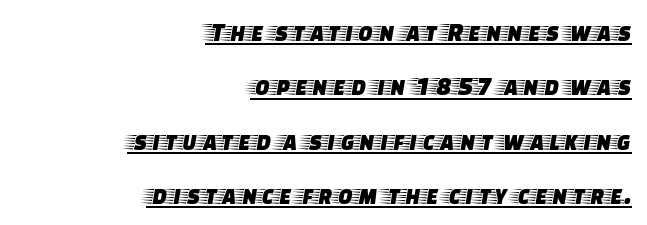
Nothing unusual about the tracking: characters are spaced as the font intends. Underlining? Definitely there. Line endings align vertically; line beginnings do not. Leading: increased.
